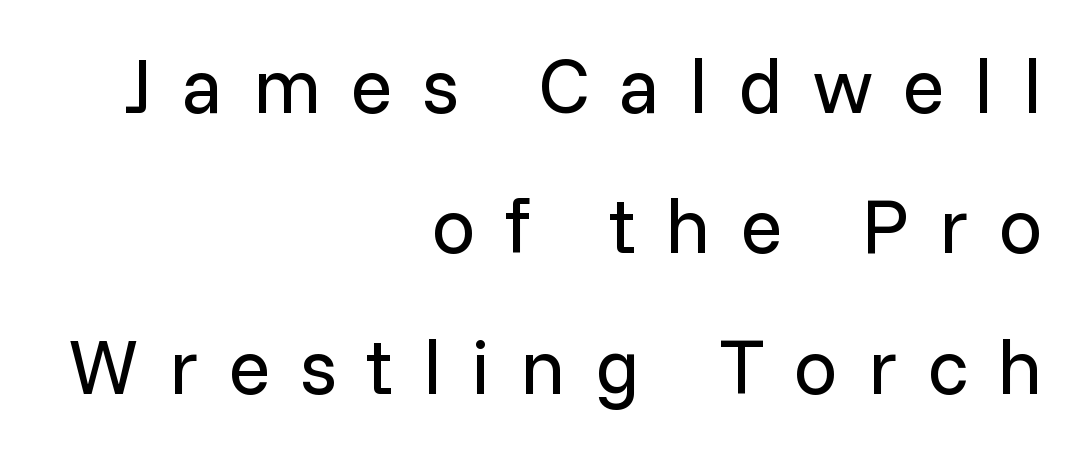
{"serif": "no", "italic": "no", "bold": "no", "weight": "regular", "width": "normal", "stroke_contrast": "low", "x_height": "medium", "monospaced": "no", "underline": "no", "align": "right", "line_spacing_ratio": 1.8, "letter_spacing": "wide", "letter_spacing_em": 0.38, "glyph_px": 78}
